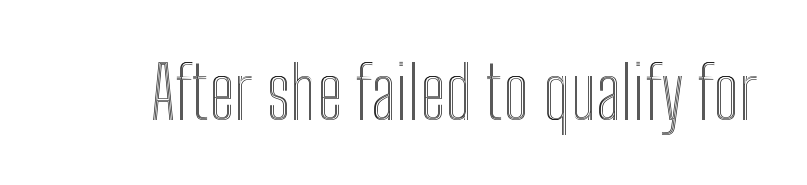
{"italic": "no", "width": "condensed", "x_height": "medium", "monospaced": "no", "underline": "no", "letter_spacing": "normal", "letter_spacing_em": 0.0, "glyph_px": 72}
